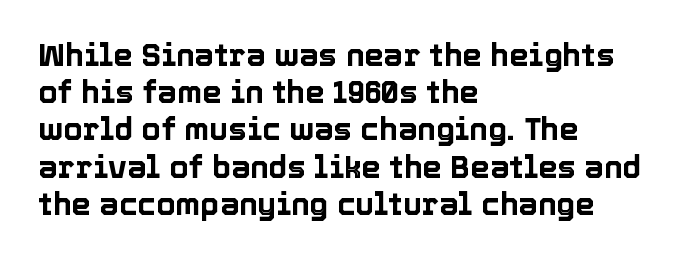
{"italic": "no", "width": "normal", "x_height": "medium", "monospaced": "no", "underline": "no", "align": "left", "line_spacing_ratio": 1.2, "letter_spacing": "normal", "letter_spacing_em": 0.0, "glyph_px": 31}
